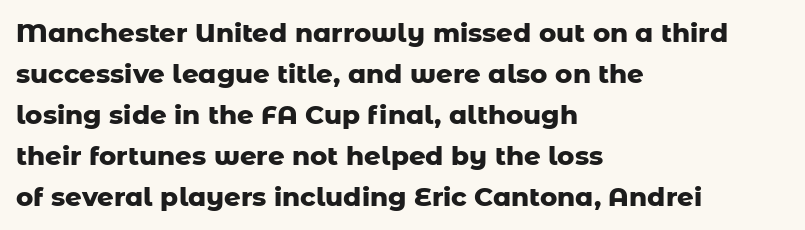
Q: Is the text bold? A: Yes.
Q: Is the text italic (slanted)? A: No, it is upright.
Q: Is the text underlined? A: No.
Q: How is the paragraph aligned? A: Left-aligned.
Q: Is the spacing between letters normal or unusually wide? A: Normal.
Q: Is the spacing between lines tight, normal or loose? A: Normal.
